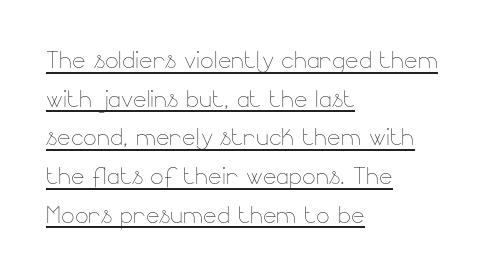
The image shows 32 px thin type, upright; set left-aligned, line spacing 1.21x, normal letter spacing, underlined; low stroke contrast and a small x-height.
